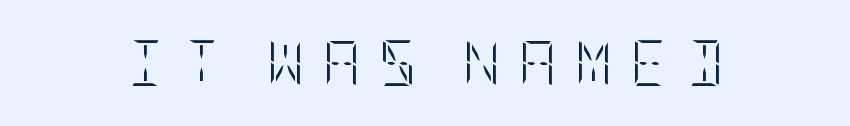
Q: Is the text bold? A: No.
Q: Is the text italic (slanted)? A: No, it is upright.
Q: Is the text underlined? A: No.
Q: Is the spacing between letters normal or unusually wide? A: Unusually wide.
Q: Width (condensed, normal, or wide)? A: Condensed.
Q: Stroke contrast? A: Low.
Q: x-height? A: Large.
